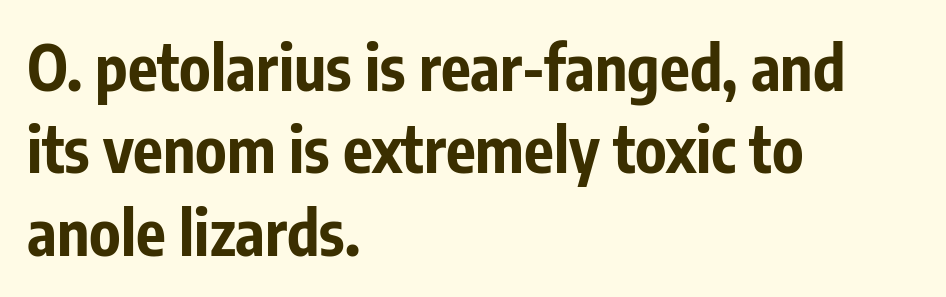
Q: Is the text bold? A: Yes.
Q: Is the text italic (slanted)? A: No, it is upright.
Q: Is the typeface a serif or a sans-serif typeface? A: Sans-serif.
Q: Is the text underlined? A: No.
Q: How is the paragraph aligned? A: Left-aligned.
Q: Is the spacing between letters normal or unusually wide? A: Normal.
Q: Is the spacing between lines tight, normal or loose? A: Normal.
Q: Width (condensed, normal, or wide)? A: Condensed.
Q: Stroke contrast? A: Low.
Q: x-height? A: Medium.
Q: Monospaced? A: No.
